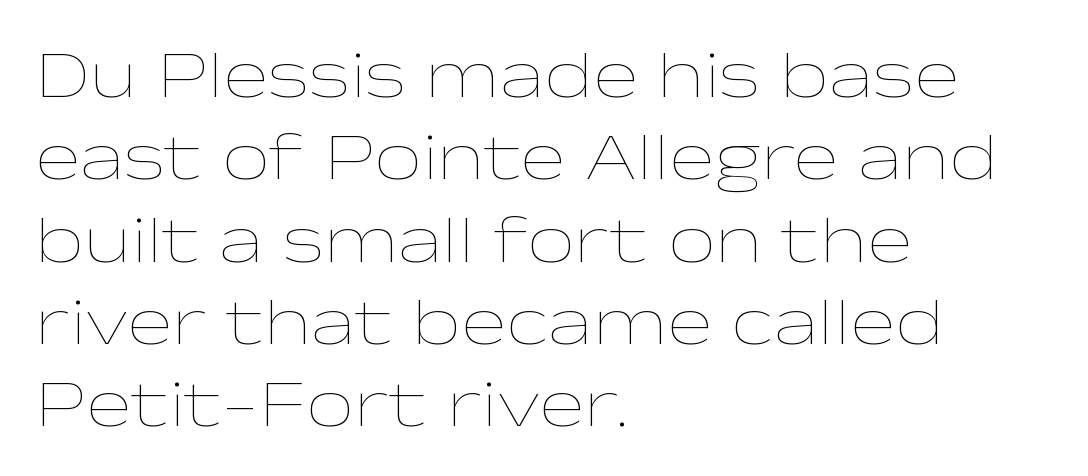
Q: Is the text bold? A: No.
Q: Is the text italic (slanted)? A: No, it is upright.
Q: Is the text underlined? A: No.
Q: How is the paragraph aligned? A: Left-aligned.
Q: Is the spacing between letters normal or unusually wide? A: Normal.
Q: Width (condensed, normal, or wide)? A: Wide.
Q: Stroke contrast? A: Low.
Q: x-height? A: Medium.
Q: Monospaced? A: No.
